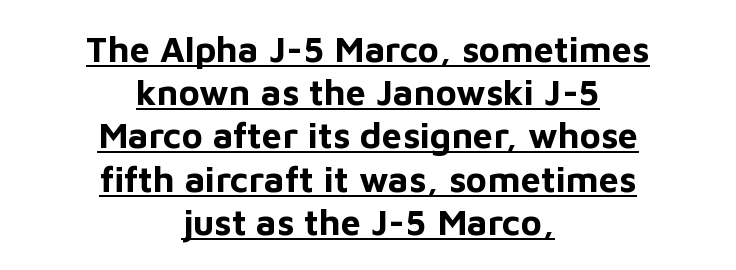
This rendering features underlined lettering. The designer went with a sans here, leaving each stem footless. Chunky letters — that's bold for sure. Do the characters align in a grid? No, the font is proportional. The lettering stays uniformly vertical, giving the passage a roman look.
